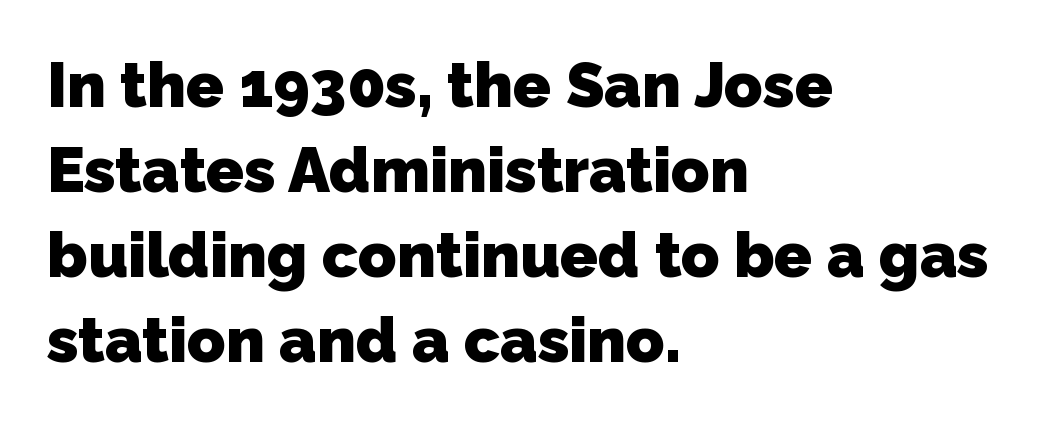
Q: Is the text bold? A: Yes.
Q: Is the typeface a serif or a sans-serif typeface? A: Sans-serif.
Q: Is the text underlined? A: No.
Q: How is the paragraph aligned? A: Left-aligned.
Q: Is the spacing between letters normal or unusually wide? A: Normal.
Q: Is the spacing between lines tight, normal or loose? A: Normal.
Q: Width (condensed, normal, or wide)? A: Normal.
Q: Stroke contrast? A: Low.
Q: x-height? A: Medium.
Q: Monospaced? A: No.
